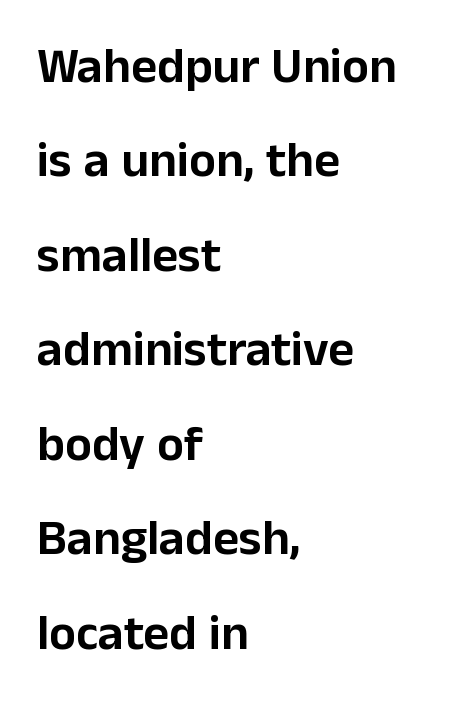
Q: Is the text italic (slanted)? A: No, it is upright.
Q: Is the typeface a serif or a sans-serif typeface? A: Sans-serif.
Q: Is the text underlined? A: No.
Q: How is the paragraph aligned? A: Left-aligned.
Q: Is the spacing between letters normal or unusually wide? A: Normal.
Q: Width (condensed, normal, or wide)? A: Normal.
Q: Stroke contrast? A: Low.
Q: x-height? A: Medium.
Q: Monospaced? A: No.
